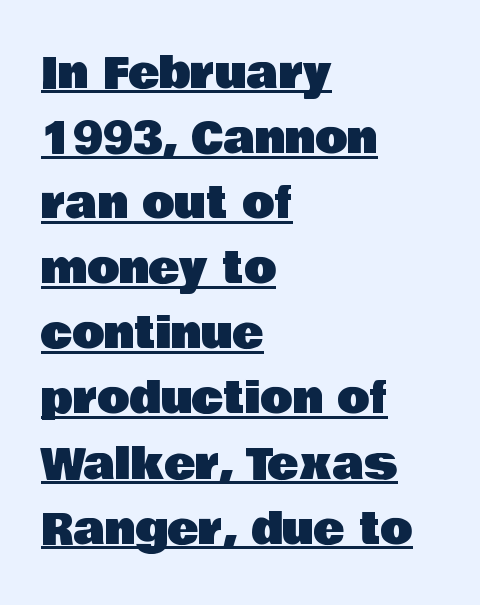
The image shows 42 px sans-serif type, upright; set left-aligned, normal line spacing (1.55x), normal letter spacing, underlined; low stroke contrast and a large x-height.
